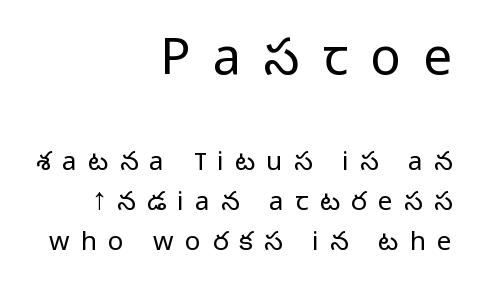
Q: Is the text bold? A: No.
Q: Is the text italic (slanted)? A: No, it is upright.
Q: Is the typeface a serif or a sans-serif typeface? A: Sans-serif.
Q: Is the text underlined? A: No.
Q: How is the paragraph aligned? A: Right-aligned.
Q: Is the spacing between letters normal or unusually wide? A: Unusually wide.
Q: Is the spacing between lines tight, normal or loose? A: Normal.
Q: Which block of text is set in a larger size, the first (top) or the second (bottom)? A: The first (top) one.
Q: Width (condensed, normal, or wide)? A: Normal.
Q: Stroke contrast? A: Low.
Q: x-height? A: Medium.
Q: Monospaced? A: No.
